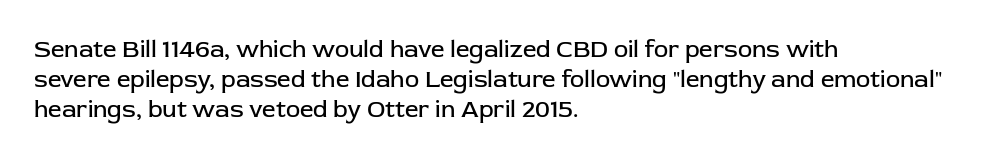
The image shows 24 px text type, upright; set left-aligned, normal line spacing (1.26x), normal letter spacing, not underlined.
